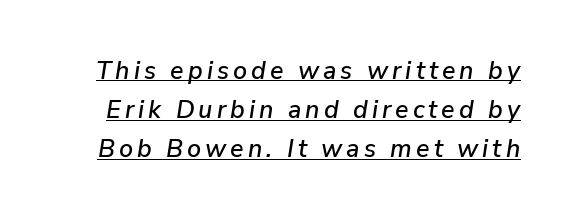
Q: Is the text italic (slanted)? A: Yes, it leans right by about 9 degrees.
Q: Is the text underlined? A: Yes.
Q: Is the spacing between lines tight, normal or loose? A: Normal.
